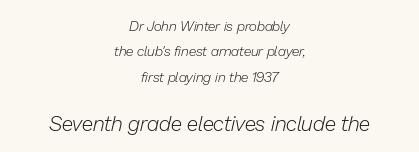
The image shows 21 px text type, italic (leaning right); set centered, line spacing 1.81x, normal letter spacing, not underlined; the second (bottom) block is 1.5x larger.
